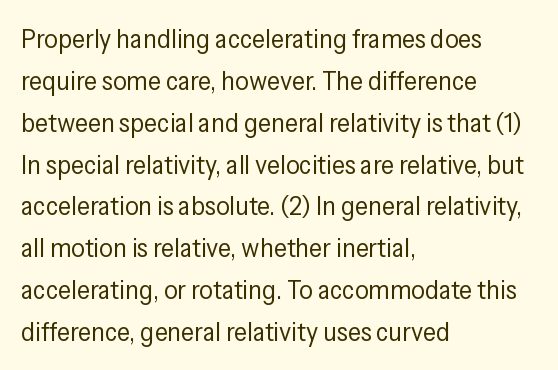
Q: Is the text bold? A: No.
Q: Is the text italic (slanted)? A: No, it is upright.
Q: Is the text underlined? A: No.
Q: How is the paragraph aligned? A: Left-aligned.
Q: Is the spacing between letters normal or unusually wide? A: Normal.
Q: Is the spacing between lines tight, normal or loose? A: Normal.
